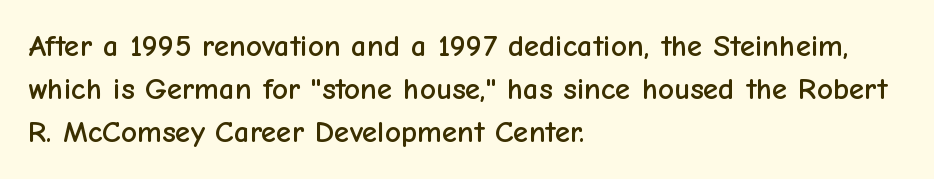
Is this a fixed-width face? No — the glyphs have proportional, varying widths. If you drew a line through each stem, it would be perfectly vertical. In terms of letterspacing, this is plain default setting. These lines are set flush left with a ragged right edge. Descender tails drop into unmarked territory.
